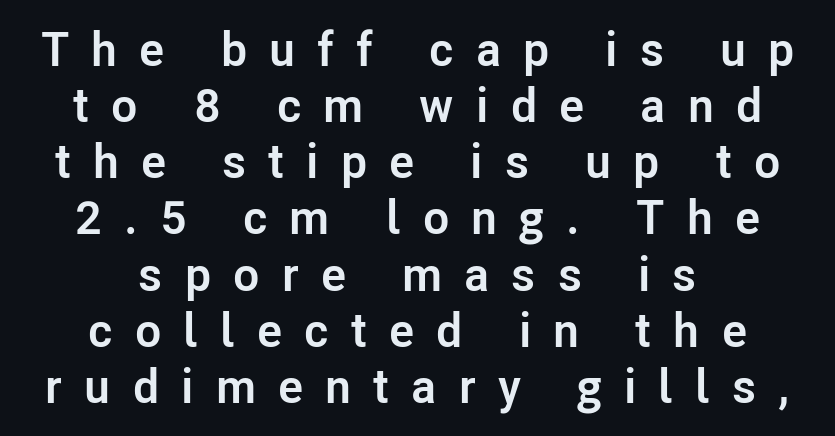
Q: Is the text bold? A: Yes.
Q: Is the text italic (slanted)? A: No, it is upright.
Q: Is the typeface a serif or a sans-serif typeface? A: Sans-serif.
Q: Is the text underlined? A: No.
Q: How is the paragraph aligned? A: Centered.
Q: Is the spacing between letters normal or unusually wide? A: Unusually wide.
Q: Width (condensed, normal, or wide)? A: Normal.
Q: Stroke contrast? A: Low.
Q: x-height? A: Medium.
Q: Monospaced? A: No.
